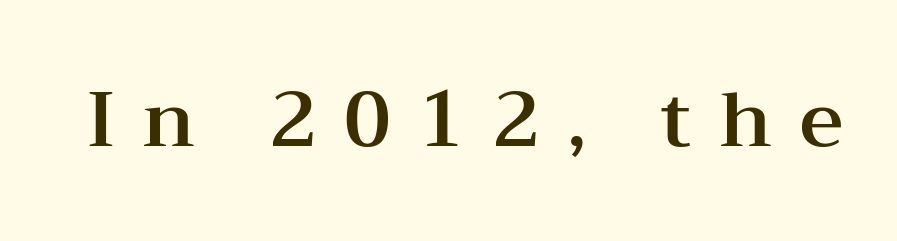
{"serif": "yes", "italic": "no", "width": "wide", "stroke_contrast": "medium", "x_height": "medium", "monospaced": "no", "underline": "no", "letter_spacing": "wide", "letter_spacing_em": 0.36, "glyph_px": 76}
